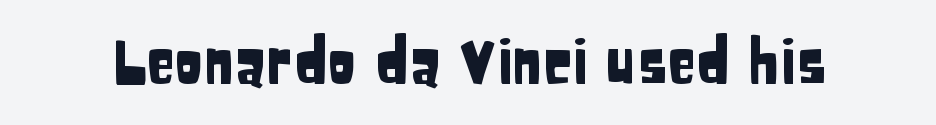
Q: Is the text italic (slanted)? A: No, it is upright.
Q: Is the typeface a serif or a sans-serif typeface? A: Sans-serif.
Q: Is the text underlined? A: No.
Q: Is the spacing between letters normal or unusually wide? A: Normal.
Q: Width (condensed, normal, or wide)? A: Condensed.
Q: Stroke contrast? A: Low.
Q: x-height? A: Large.
Q: Monospaced? A: No.
